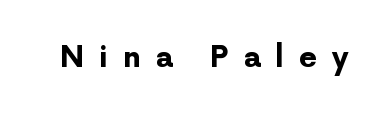
{"serif": "no", "italic": "no", "bold": "yes", "weight": "bold", "width": "normal", "stroke_contrast": "low", "x_height": "medium", "monospaced": "no", "underline": "no", "letter_spacing": "wide", "letter_spacing_em": 0.5, "glyph_px": 29}
